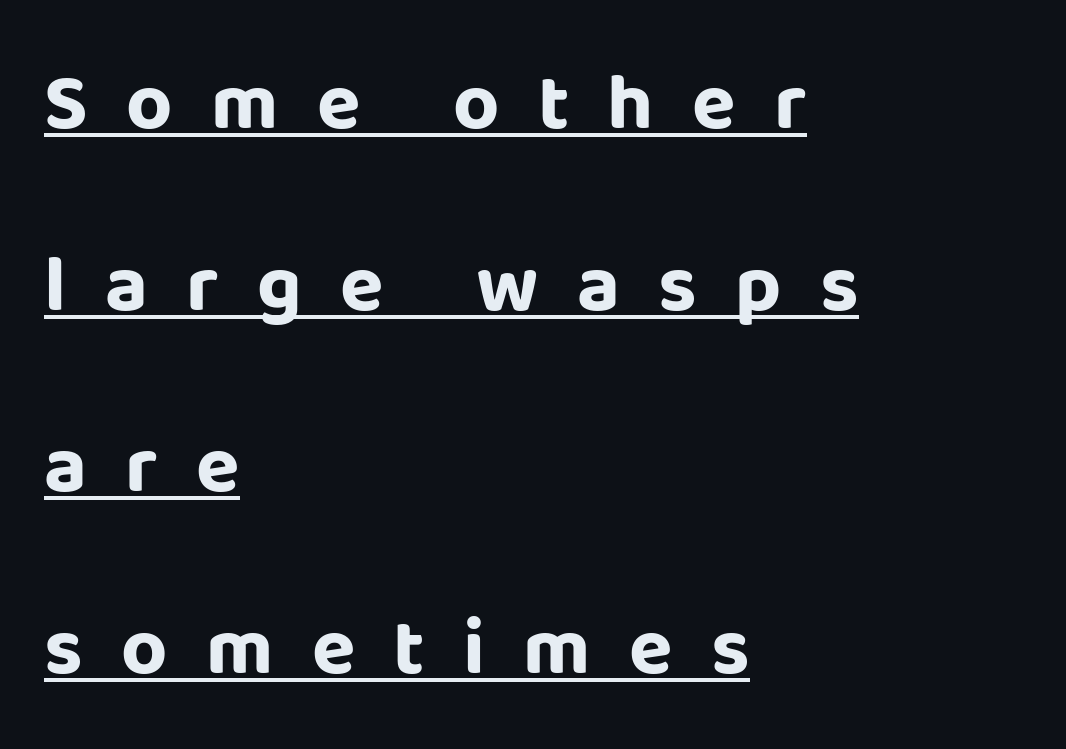
Q: Is the text bold? A: Yes.
Q: Is the text italic (slanted)? A: No, it is upright.
Q: Is the typeface a serif or a sans-serif typeface? A: Sans-serif.
Q: Is the text underlined? A: Yes.
Q: How is the paragraph aligned? A: Left-aligned.
Q: Is the spacing between letters normal or unusually wide? A: Unusually wide.
Q: Is the spacing between lines tight, normal or loose? A: Loose.
Q: Width (condensed, normal, or wide)? A: Normal.
Q: Stroke contrast? A: Low.
Q: x-height? A: Large.
Q: Monospaced? A: No.
